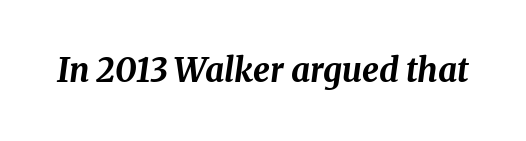
Q: Is the text bold? A: Yes.
Q: Is the text italic (slanted)? A: Yes, it leans right by about 8 degrees.
Q: Is the text underlined? A: No.
Q: Is the spacing between letters normal or unusually wide? A: Normal.
Q: Width (condensed, normal, or wide)? A: Normal.
Q: Stroke contrast? A: Medium.
Q: x-height? A: Medium.
Q: Monospaced? A: No.
